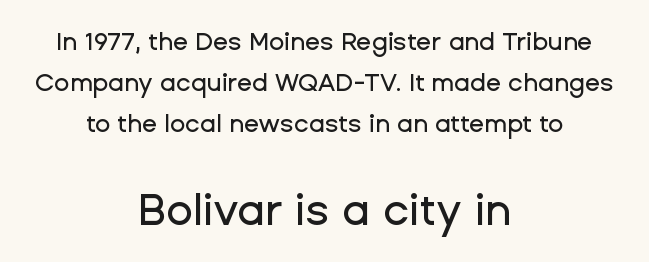
This is sans-serif lettering, the kind often seen on screens and signage. The letterforms sit shoulder to shoulder at normal distance. Italic: no, the glyphs are upright roman. Here the second block reads like a headline and the first like body copy. Each row of text sits above clean, open space.
